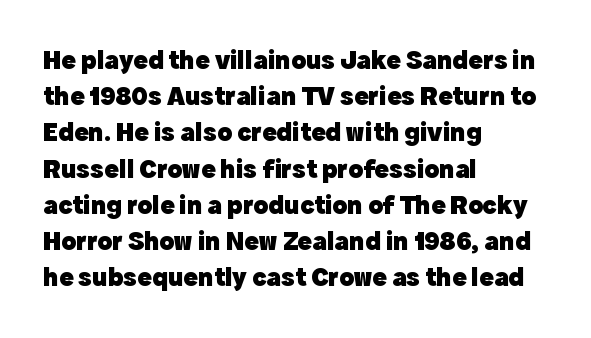
Does the weight exceed regular? Yes, all the way to bold. Inter-character spacing is left at the font's built-in metrics. If you drew a ruler down the left edge, every line would touch it. Only glyphs here, with clear space below each row. This sample keeps an unexceptional amount of space between lines.
